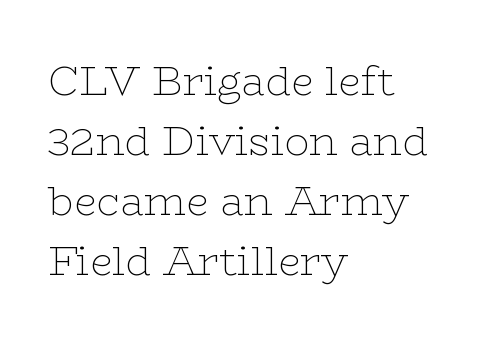
{"serif": "yes", "italic": "no", "bold": "no", "weight": "thin", "width": "wide", "stroke_contrast": "low", "x_height": "medium", "monospaced": "no", "underline": "no", "align": "left", "line_spacing": "normal", "line_spacing_ratio": 1.46, "letter_spacing": "normal", "letter_spacing_em": 0.0, "glyph_px": 41}
